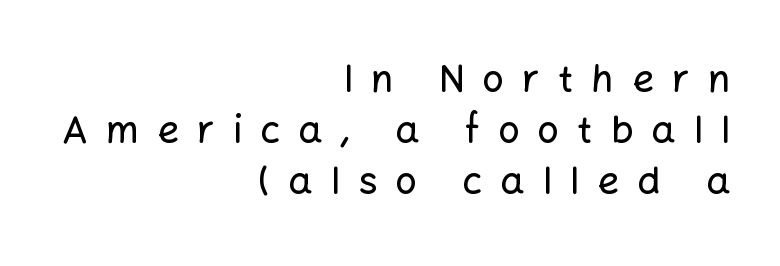
The image shows 38 px sans-serif type, upright; set right-aligned, normal line spacing (1.34x), unusually wide letter spacing (+0.48 em), not underlined; low stroke contrast and a medium x-height.
